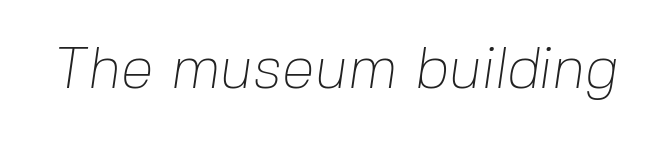
Q: Is the text bold? A: No.
Q: Is the typeface a serif or a sans-serif typeface? A: Sans-serif.
Q: Is the text underlined? A: No.
Q: Is the spacing between letters normal or unusually wide? A: Normal.
Q: Width (condensed, normal, or wide)? A: Normal.
Q: Stroke contrast? A: Low.
Q: x-height? A: Medium.
Q: Monospaced? A: No.
